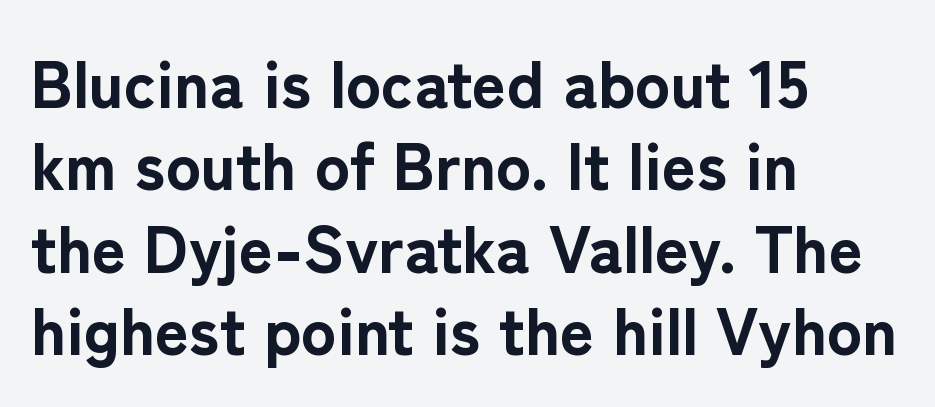
Q: Is the text bold? A: Yes.
Q: Is the text italic (slanted)? A: No, it is upright.
Q: Is the typeface a serif or a sans-serif typeface? A: Sans-serif.
Q: Is the text underlined? A: No.
Q: How is the paragraph aligned? A: Left-aligned.
Q: Is the spacing between letters normal or unusually wide? A: Normal.
Q: Is the spacing between lines tight, normal or loose? A: Normal.
Q: Width (condensed, normal, or wide)? A: Normal.
Q: Stroke contrast? A: Low.
Q: x-height? A: Medium.
Q: Monospaced? A: No.
